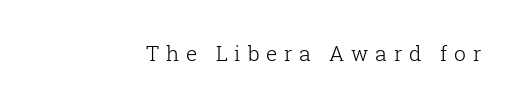
Inter-character spacing is expanded well beyond the font's built-in metrics. Nothing heavy about these letters — not bold at all. Descenders are the only things crossing below the line. Ascenders rise straight up at ninety degrees.
